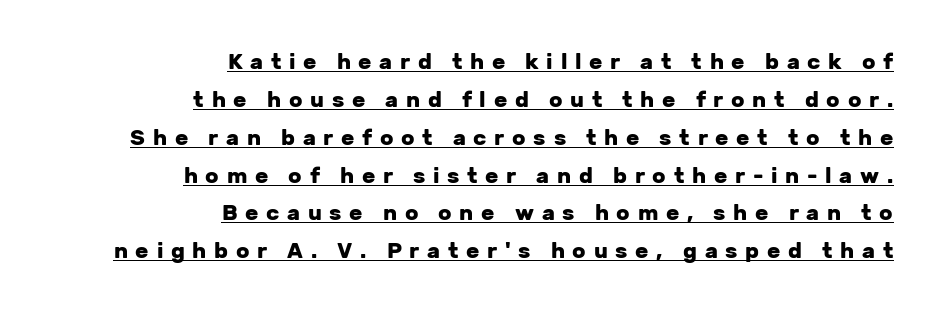
Rendered with straight, roman letterforms. The rendering inserts visible extra space after every character. The rendering uses the underline text-decoration. The passage shown is emphatically bold. A flush-right, rag-left setting is used for this passage.
